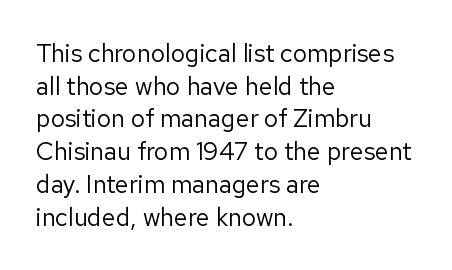
What's the leading like? Ordinary, nothing unusual. The passage shown has conventional tracking throughout. The typography opts for an upright posture over an oblique one. The passage is arranged the way most books set body copy — flush left.
